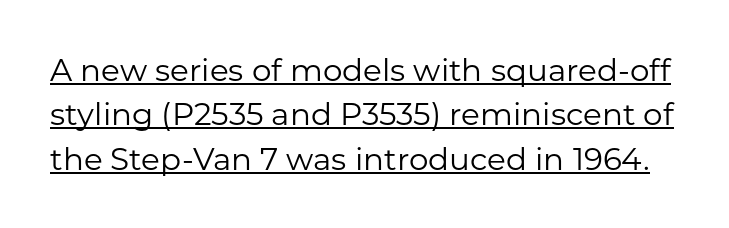
Tracking here is standard; glyphs follow each other at the usual distance. The designer left line spacing at the default. On a weight scale, this lands at 450 or below. Spacing verdict: proportional, widths tailored to each character. Glance below the letters and you will spot a drawn line.
